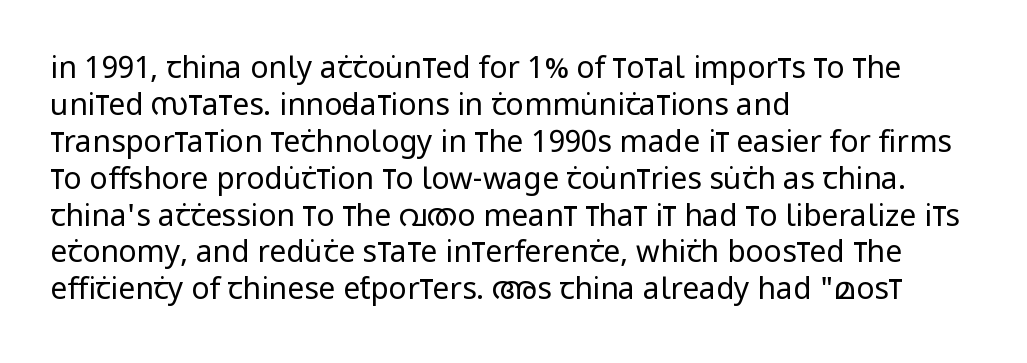
The image shows 30 px regular-weight, condensed sans-serif type, upright; set left-aligned, line spacing 1.23x, normal letter spacing, not underlined; low stroke contrast and a large x-height.
